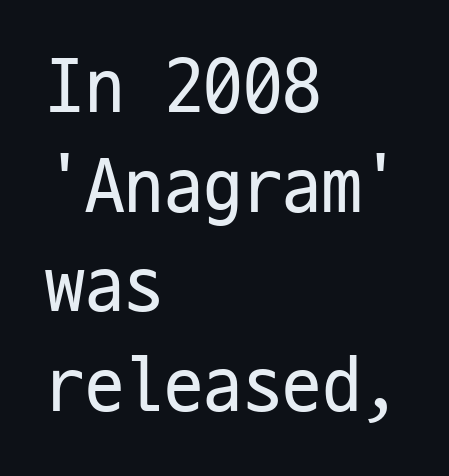
{"serif": "no", "italic": "no", "bold": "no", "weight": "regular", "width": "condensed", "stroke_contrast": "low", "x_height": "medium", "monospaced": "yes", "underline": "no", "align": "left", "line_spacing": "normal", "line_spacing_ratio": 1.26, "letter_spacing": "normal", "letter_spacing_em": 0.0, "glyph_px": 79}
